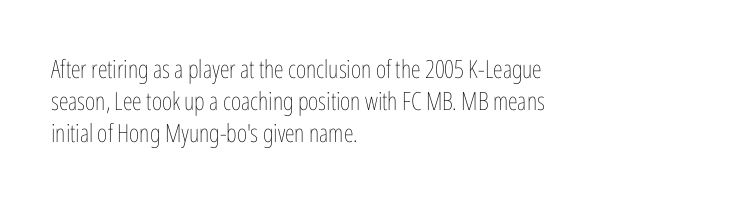
These lines keep a tight, regular rhythm from letter to letter. This sample is left-justified, so line endings fall wherever the words run out. The space between consecutive lines is moderate. Do the letters lean? They stand straight. The passage shown is not underscored anywhere. Stems and bowls with no extra thickness — not bold.
